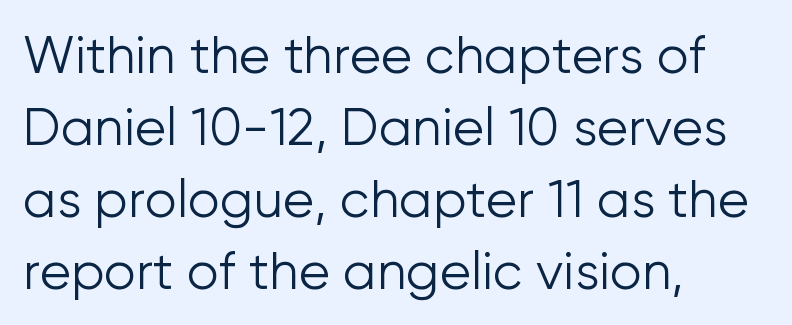
This is roman type, the default non-slanted kind. A typesetter would call this leading conventional body-copy spacing. Students, note that the glyphs here touch the page at normal intervals. The glyphs in this specimen are sans serif.
